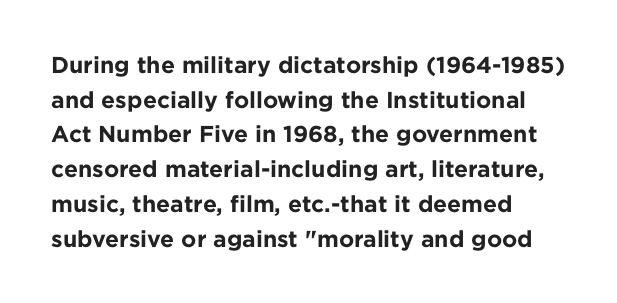
{"italic": "no", "bold": "yes", "underline": "no", "align": "left", "line_spacing": "normal", "line_spacing_ratio": 1.51, "letter_spacing": "normal", "letter_spacing_em": 0.0, "glyph_px": 23}
